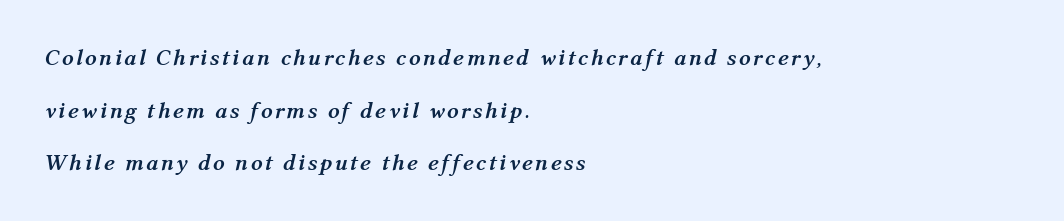
The image shows 23 px bold type, italic (leaning right); set left-aligned, loose line spacing (2.29x), not underlined.
